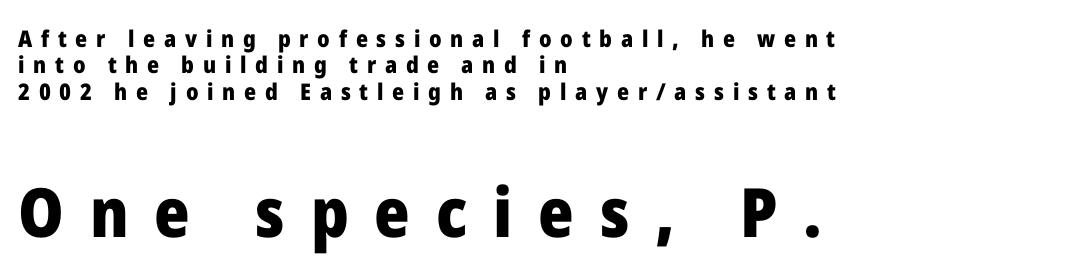
Q: Is the text bold? A: Yes.
Q: Is the text italic (slanted)? A: No, it is upright.
Q: Is the typeface a serif or a sans-serif typeface? A: Sans-serif.
Q: Is the text underlined? A: No.
Q: How is the paragraph aligned? A: Left-aligned.
Q: Is the spacing between letters normal or unusually wide? A: Unusually wide.
Q: Is the spacing between lines tight, normal or loose? A: Tight.
Q: Which block of text is set in a larger size, the first (top) or the second (bottom)? A: The second (bottom) one.
Q: Width (condensed, normal, or wide)? A: Normal.
Q: Stroke contrast? A: Low.
Q: x-height? A: Medium.
Q: Monospaced? A: No.
